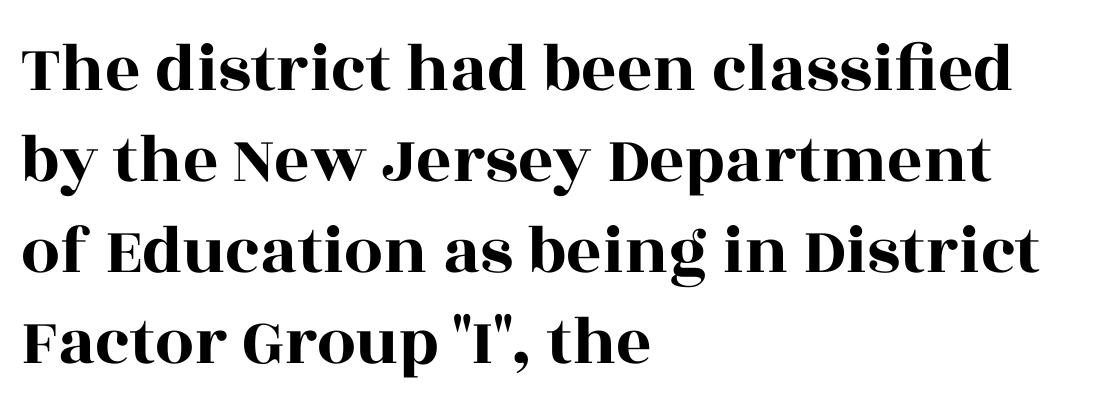
Q: Is the text italic (slanted)? A: No, it is upright.
Q: Is the typeface a serif or a sans-serif typeface? A: Serif.
Q: Is the text underlined? A: No.
Q: How is the paragraph aligned? A: Left-aligned.
Q: Is the spacing between letters normal or unusually wide? A: Normal.
Q: Is the spacing between lines tight, normal or loose? A: Normal.
Q: Width (condensed, normal, or wide)? A: Wide.
Q: x-height? A: Large.
Q: Monospaced? A: No.
